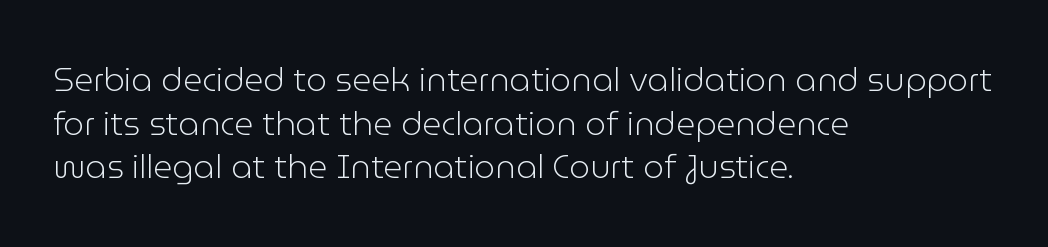
{"serif": "no", "italic": "no", "bold": "no", "weight": "light", "width": "normal", "stroke_contrast": "low", "x_height": "medium", "monospaced": "no", "underline": "no", "align": "left", "line_spacing": "normal", "line_spacing_ratio": 1.32, "letter_spacing": "normal", "letter_spacing_em": 0.0, "glyph_px": 33}
